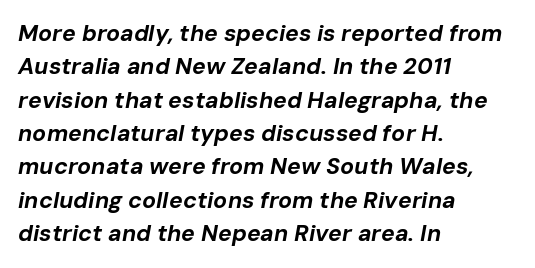
The image shows 23 px bold type, italic (leaning right); set left-aligned, normal line spacing (1.45x), normal letter spacing, not underlined.
